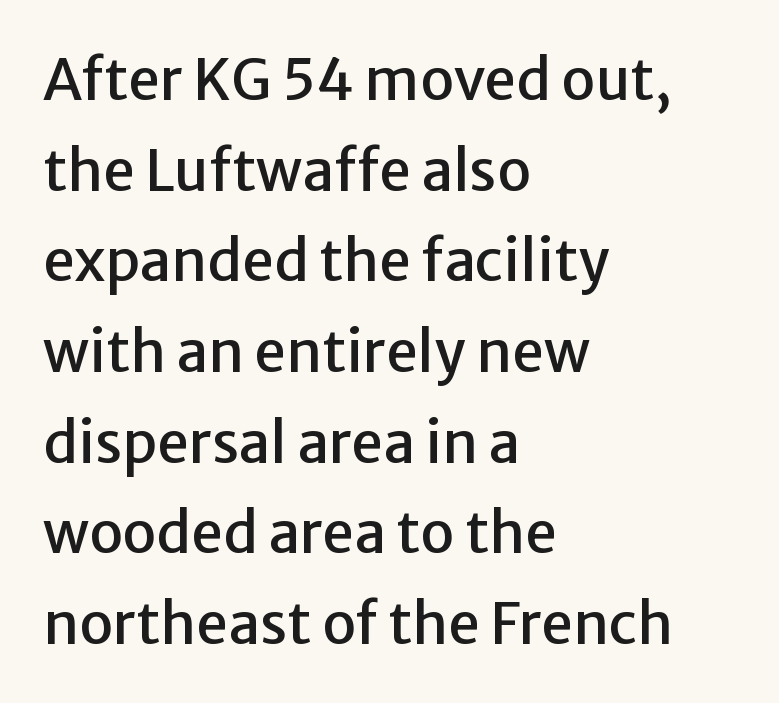
{"serif": "no", "italic": "no", "width": "normal", "stroke_contrast": "low", "x_height": "medium", "monospaced": "no", "underline": "no", "align": "left", "line_spacing": "normal", "line_spacing_ratio": 1.59, "letter_spacing": "normal", "letter_spacing_em": 0.0, "glyph_px": 57}
